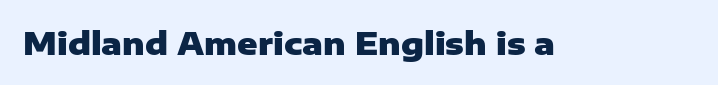
The image shows 31 px heavy sans-serif type, upright; set normal letter spacing, not underlined; low stroke contrast and a medium x-height.
